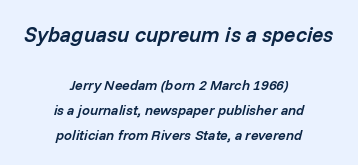
The image shows 21 px text type, italic (leaning right); set centered, line spacing 1.8x, normal letter spacing, not underlined; the first (top) block is 1.5x larger.
